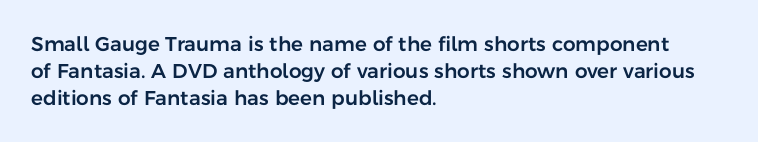
The image shows 20 px text type, upright; set left-aligned, normal line spacing (1.35x), normal letter spacing, not underlined.
